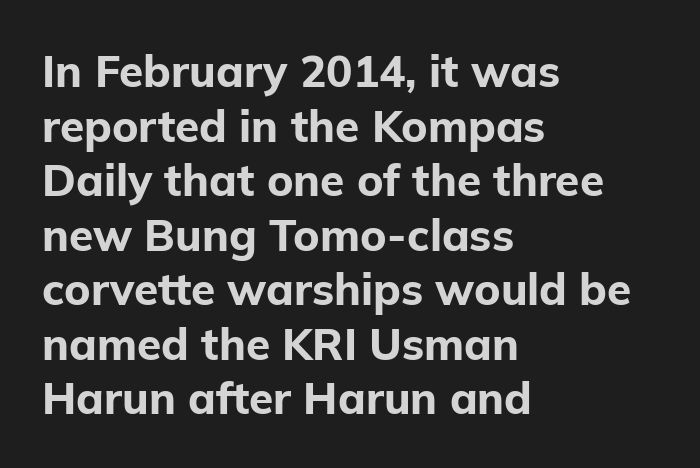
These lines are rendered in a variable-pitch font. Descenders hang freely into open space. Spacing between characters is what you'd get straight out of the box. The glyphs in this specimen are sans serif. Weight: bold. Every character sits straight up, as roman type does.
